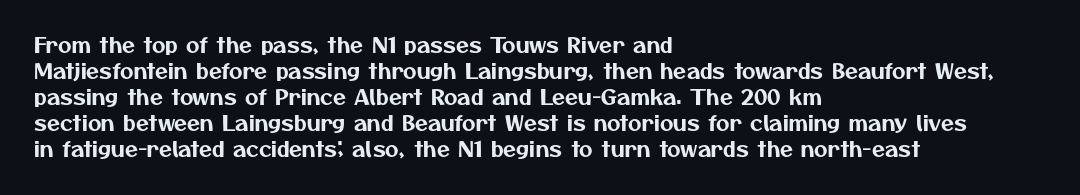
Short and long lines alike share a common starting point at left. Nobody touched the tracking dial on this one. The string is rendered with underlining switched off.
